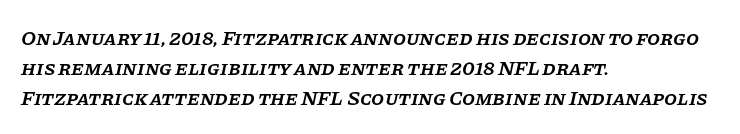
Q: Is the text bold? A: Semi-bold.
Q: Is the text italic (slanted)? A: Yes, it leans right by about 11 degrees.
Q: Is the text underlined? A: No.
Q: How is the paragraph aligned? A: Left-aligned.
Q: Is the spacing between letters normal or unusually wide? A: Normal.
Q: Is the spacing between lines tight, normal or loose? A: Normal.
